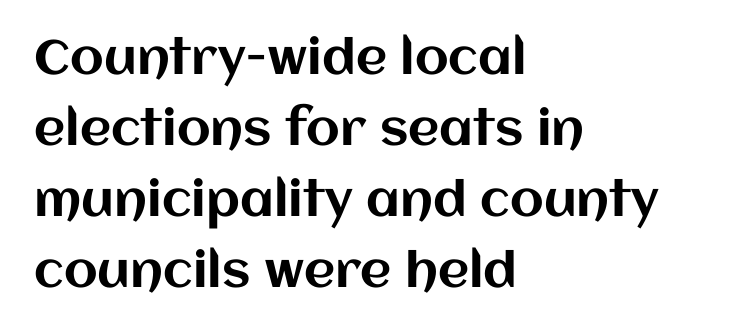
Q: Is the text italic (slanted)? A: No, it is upright.
Q: Is the text underlined? A: No.
Q: How is the paragraph aligned? A: Left-aligned.
Q: Is the spacing between letters normal or unusually wide? A: Normal.
Q: Is the spacing between lines tight, normal or loose? A: Normal.
Q: Width (condensed, normal, or wide)? A: Normal.
Q: Stroke contrast? A: Medium.
Q: x-height? A: Large.
Q: Monospaced? A: No.
